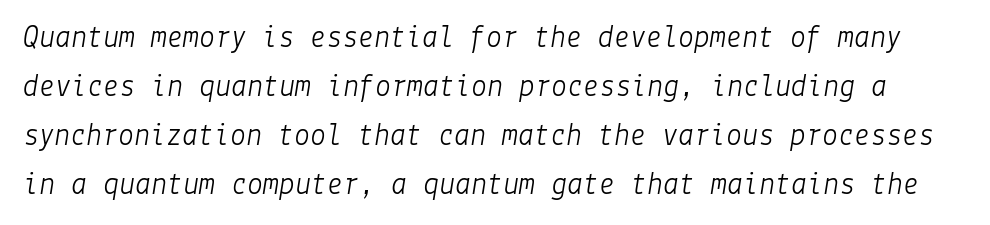
Q: Is the text bold? A: No.
Q: Is the text italic (slanted)? A: Yes, it leans right by about 9 degrees.
Q: Is the text underlined? A: No.
Q: Is the spacing between letters normal or unusually wide? A: Normal.
Q: Is the spacing between lines tight, normal or loose? A: Normal.
Q: Width (condensed, normal, or wide)? A: Normal.
Q: Stroke contrast? A: Low.
Q: x-height? A: Medium.
